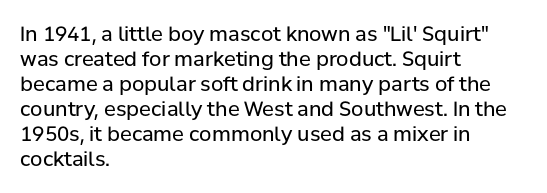
{"italic": "no", "bold": "no", "underline": "no", "align": "left", "line_spacing": "normal", "line_spacing_ratio": 1.25, "letter_spacing": "normal", "letter_spacing_em": 0.0, "glyph_px": 20}
